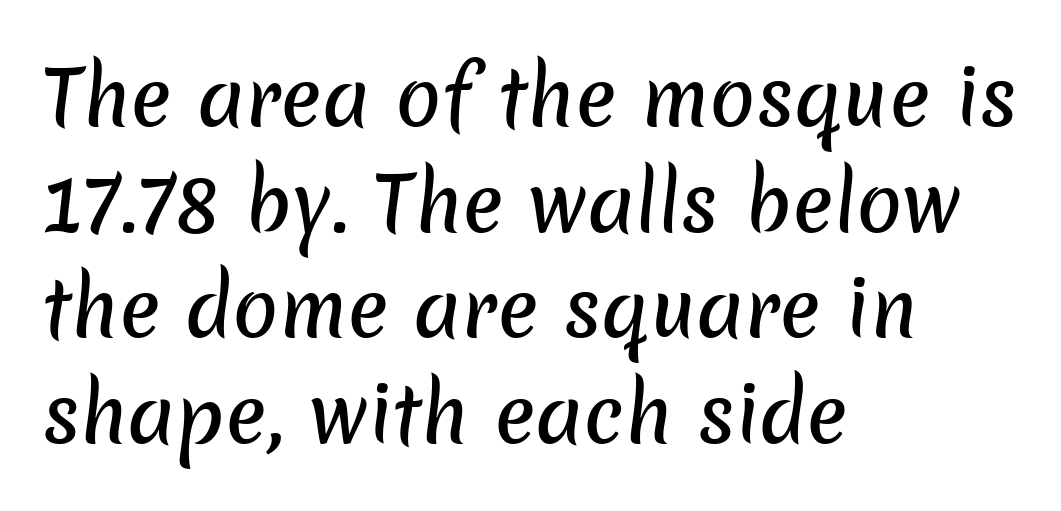
Type without underlining. Spacing verdict: proportional, widths tailored to each character. The text was rendered using a sans face with plain stroke endings. The lines sit at an ordinary, default distance from one another. Tracking here is standard; glyphs follow each other at the usual distance.
